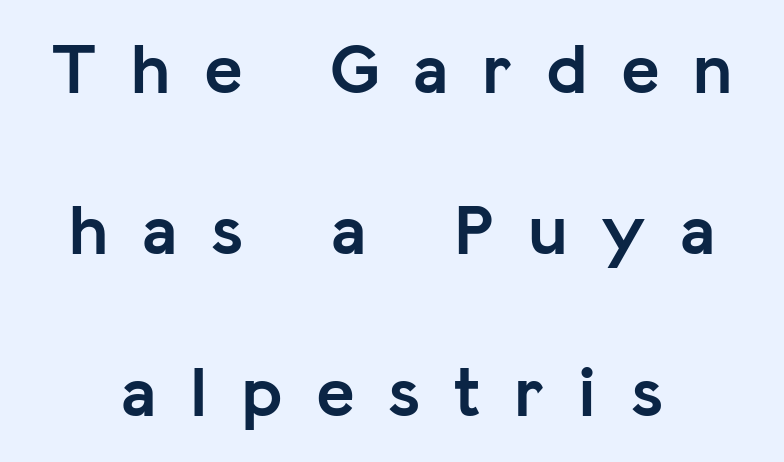
The image shows 73 px semibold sans-serif type, upright; set centered, loose line spacing (2.21x), unusually wide letter spacing (+0.46 em), not underlined; low stroke contrast and a medium x-height.
